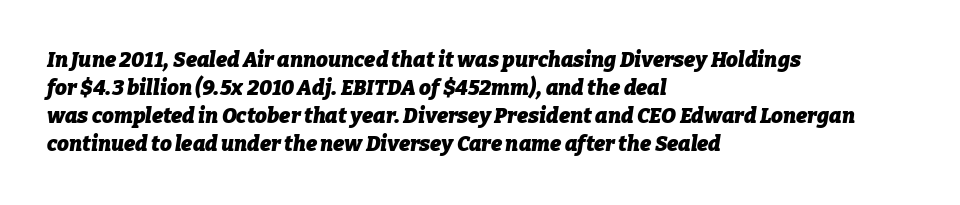
The image shows 21 px bold type, italic (leaning right); set left-aligned, normal line spacing (1.34x), normal letter spacing, not underlined.
